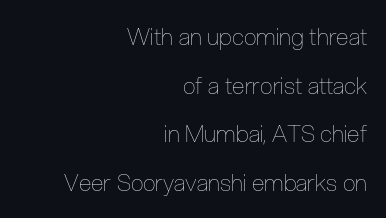
Every character sits straight up, as roman type does. Check under the words: just untouched page. Does the leading feel generous? Absolutely, it's lavish. You could call the tracking neutral — neither tight nor loose.
